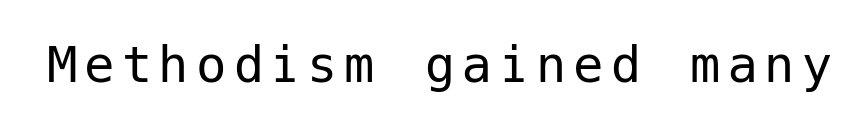
The image shows 61 px regular-weight sans-serif type, upright; set not underlined; low stroke contrast and a medium x-height.
